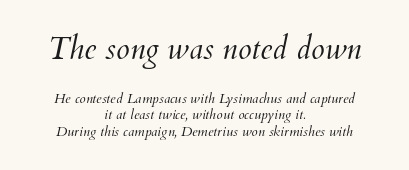
The image shows 31 px light type, italic (leaning right); set centered, line spacing 1.17x, normal letter spacing, not underlined; the first (top) block is 2.21x larger; medium stroke contrast and a small x-height.
